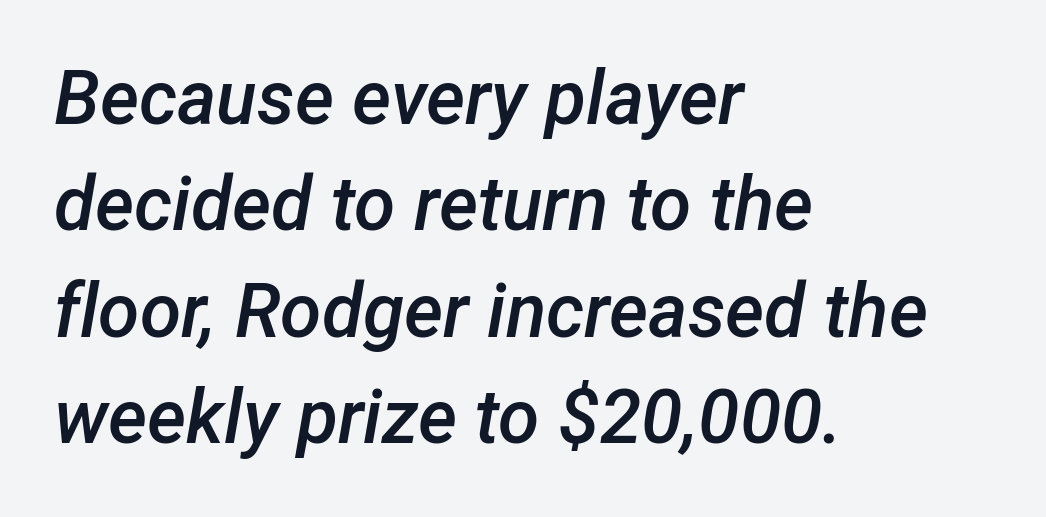
The image shows 75 px semibold type, italic (leaning right); set left-aligned, normal line spacing (1.42x), normal letter spacing, not underlined; low stroke contrast and a medium x-height.
